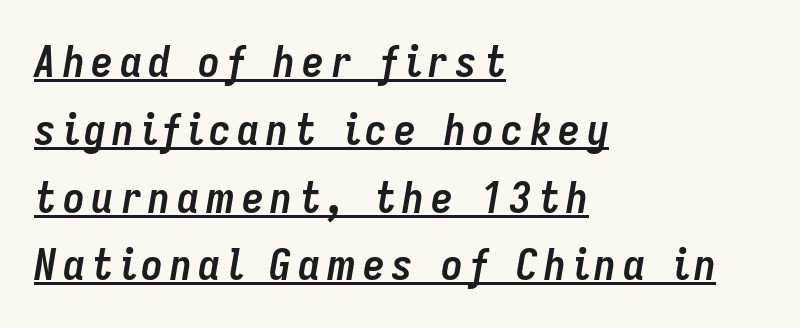
Q: Is the text bold? A: Yes.
Q: Is the text italic (slanted)? A: Yes, it leans right by about 9 degrees.
Q: Is the text underlined? A: Yes.
Q: How is the paragraph aligned? A: Left-aligned.
Q: Is the spacing between lines tight, normal or loose? A: Normal.
Q: Width (condensed, normal, or wide)? A: Condensed.
Q: Stroke contrast? A: Low.
Q: x-height? A: Medium.
Q: Monospaced? A: No.
